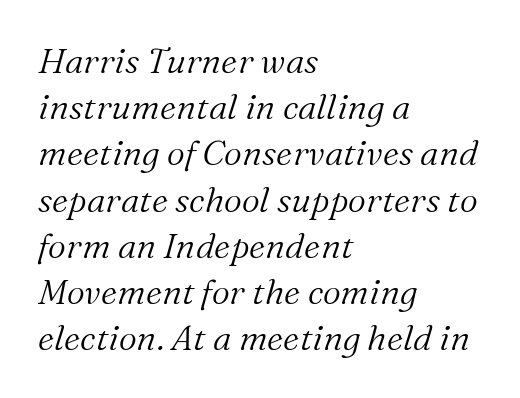
{"serif": "yes", "italic": "yes", "lean": "right", "slant_degrees": 16, "bold": "no", "weight": "light", "width": "normal", "stroke_contrast": "medium", "x_height": "medium", "monospaced": "no", "underline": "no", "align": "left", "line_spacing": "normal", "line_spacing_ratio": 1.32, "letter_spacing": "normal", "letter_spacing_em": 0.0, "glyph_px": 35}
